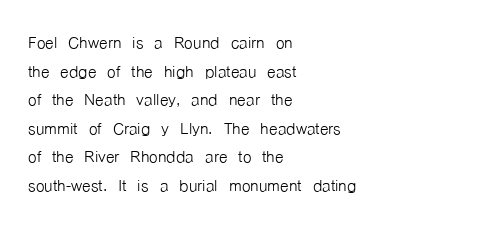
Check the space under the baseline: it is left empty. Characters follow at the spacing the type designer built in. These glyphs show unthickened strokes, regular width or finer. This is the regular roman posture of the typeface. A typesetter would call this leading conventional body-copy spacing. The compositor pushed each line to the left boundary.
